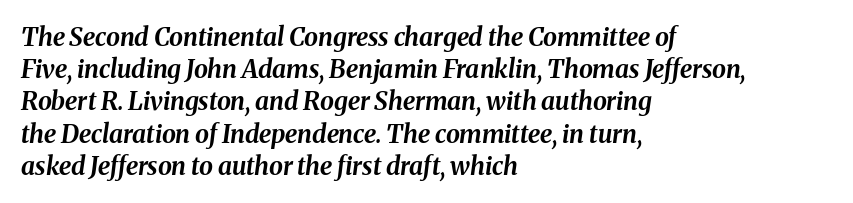
Q: Is the text bold? A: Yes.
Q: Is the text italic (slanted)? A: Yes, it leans right by about 8 degrees.
Q: Is the text underlined? A: No.
Q: How is the paragraph aligned? A: Left-aligned.
Q: Is the spacing between letters normal or unusually wide? A: Normal.
Q: Is the spacing between lines tight, normal or loose? A: Normal.
